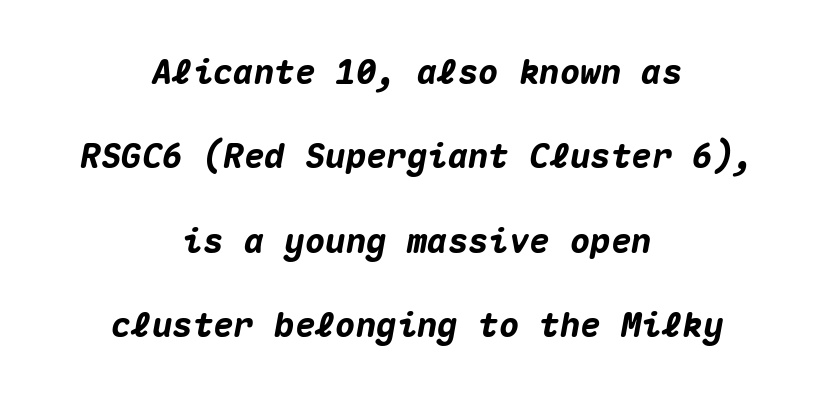
Q: Is the text bold? A: Yes.
Q: Is the text italic (slanted)? A: Yes, it leans right by about 10 degrees.
Q: Is the text underlined? A: No.
Q: How is the paragraph aligned? A: Centered.
Q: Is the spacing between letters normal or unusually wide? A: Normal.
Q: Is the spacing between lines tight, normal or loose? A: Loose.
Q: Width (condensed, normal, or wide)? A: Normal.
Q: Stroke contrast? A: Medium.
Q: x-height? A: Medium.
Q: Monospaced? A: Yes.
